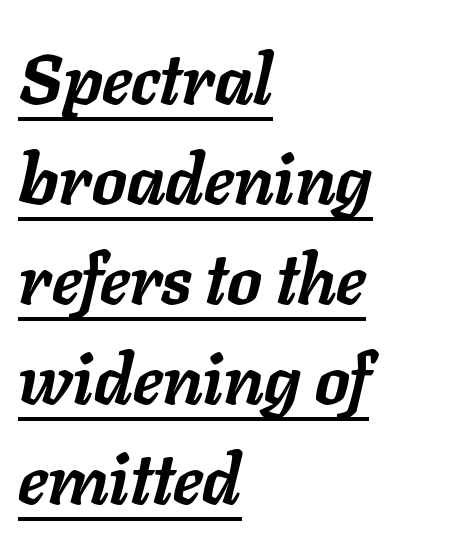
Q: Is the text bold? A: Yes.
Q: Is the text italic (slanted)? A: Yes, it leans right by about 11 degrees.
Q: Is the text underlined? A: Yes.
Q: How is the paragraph aligned? A: Left-aligned.
Q: Is the spacing between letters normal or unusually wide? A: Normal.
Q: Is the spacing between lines tight, normal or loose? A: Normal.
Q: Width (condensed, normal, or wide)? A: Normal.
Q: Stroke contrast? A: Low.
Q: x-height? A: Medium.
Q: Monospaced? A: No.
